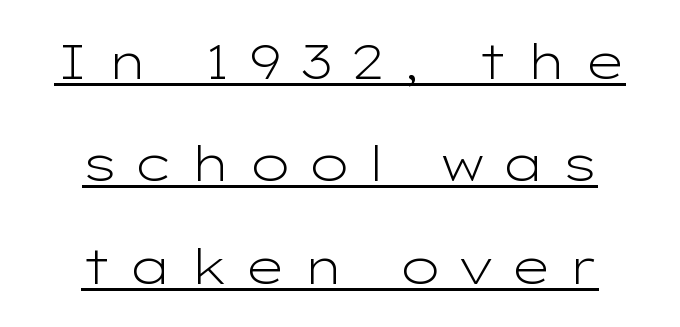
The image shows 49 px light, wide sans-serif type, upright; set centered, loose line spacing (2.09x), unusually wide letter spacing (+0.33 em), underlined; low stroke contrast and a medium x-height.
